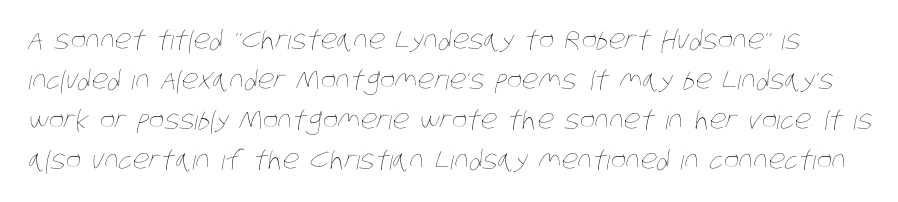
This sample uses plain, unmodified letter spacing. Bare-footed words on every line. The typesetting does not lean heavy: it is not bold. How would I describe the line gaps? Plain and ordinary.
